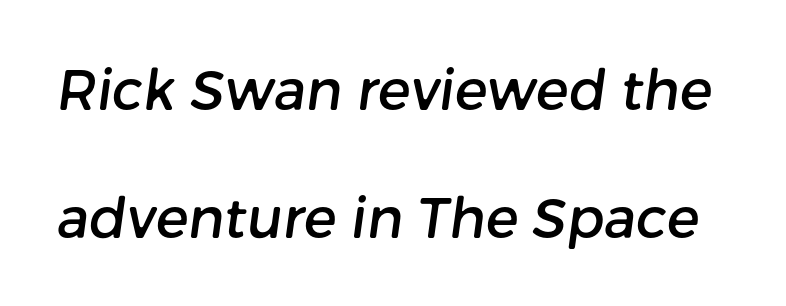
The line-height multiplier appears high, well above default. Serif or sans? Sans — the stroke terminals are bare. Inter-character spacing is left at the font's built-in metrics. Clear beneath every line of the passage. Varying glyph widths throughout — classic text-font behaviour.
